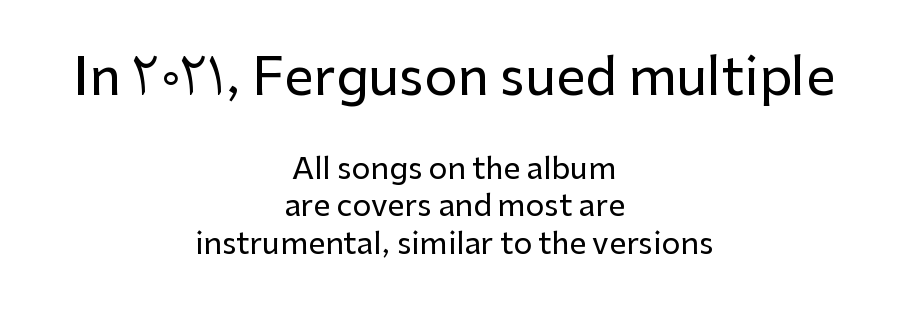
Size hierarchy here favors the leading block over the trailing one. Vertically, the passage feels balanced, rows spaced as you'd expect. The zone under the glyphs is completely vacant. The font family rendered here belongs to the sans-serif group. Vertical strokes here are truly vertical. Looks like regular typesetting: each glyph gets only the width it needs.
